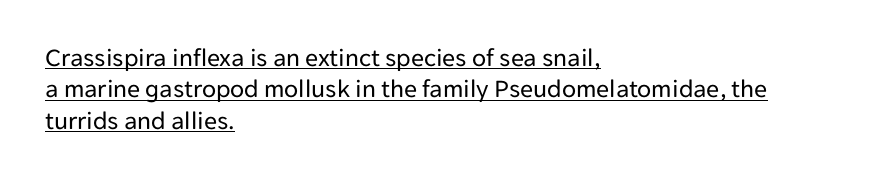
{"italic": "no", "bold": "no", "underline": "yes", "align": "left", "line_spacing_ratio": 1.21, "letter_spacing": "normal", "letter_spacing_em": 0.0, "glyph_px": 26}
